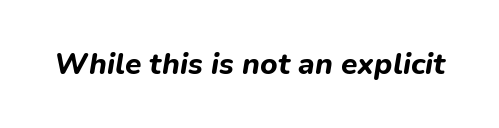
The image shows 30 px bold type, italic (leaning right); set normal letter spacing, not underlined; low stroke contrast and a medium x-height.
